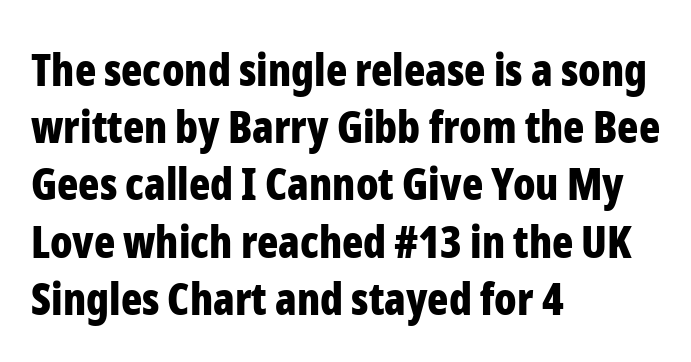
The image shows 44 px bold, condensed sans-serif type, upright; set left-aligned, normal line spacing (1.3x), normal letter spacing, not underlined; low stroke contrast and a medium x-height.
